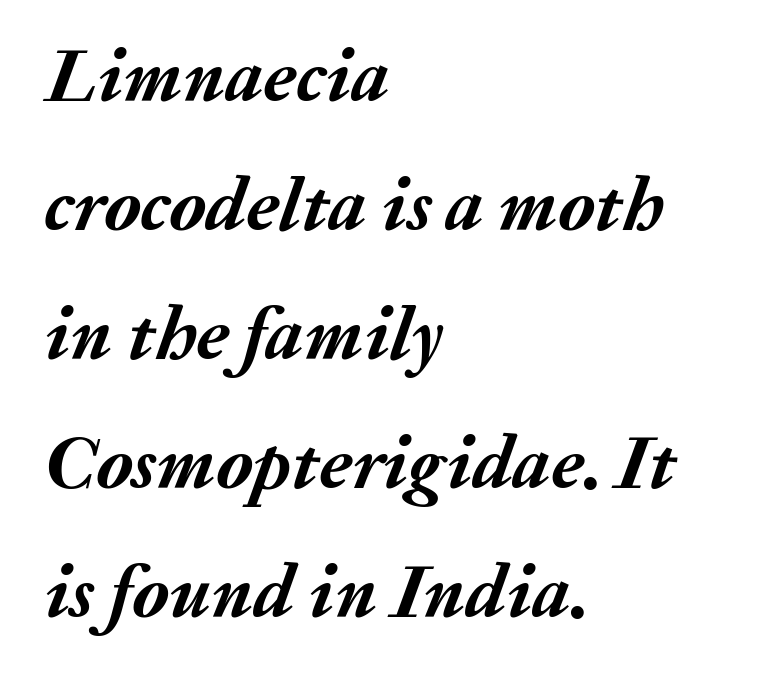
The image shows 75 px semibold type, italic (leaning right); set left-aligned, line spacing 1.72x, normal letter spacing, not underlined; medium stroke contrast and a medium x-height.
